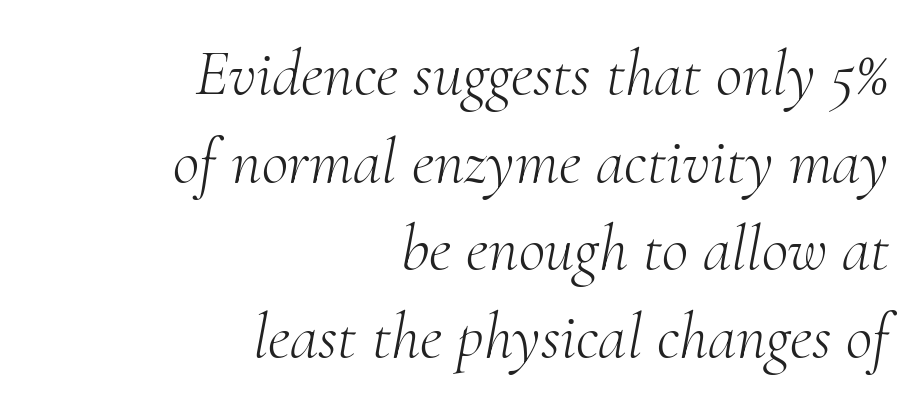
{"serif": "yes", "italic": "yes", "lean": "right", "slant_degrees": 10, "bold": "no", "weight": "light", "width": "normal", "stroke_contrast": "medium", "x_height": "small", "monospaced": "no", "underline": "no", "align": "right", "line_spacing": "normal", "line_spacing_ratio": 1.35, "letter_spacing": "normal", "letter_spacing_em": 0.0, "glyph_px": 65}
